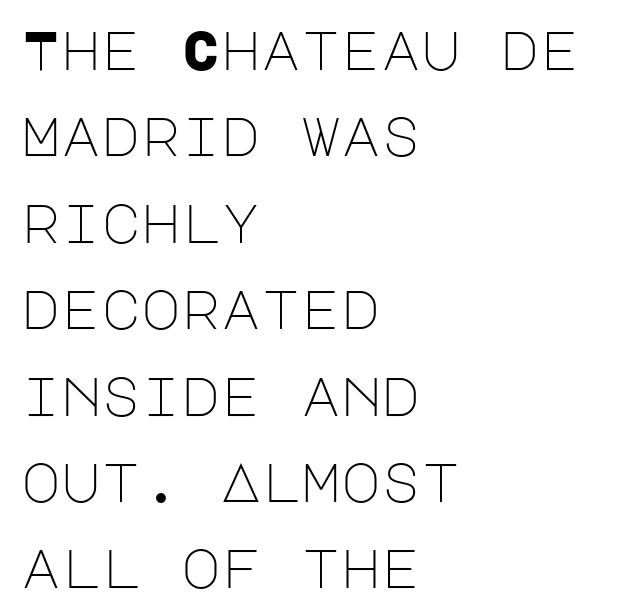
The image shows 54 px light sans-serif type, upright; set left-aligned, normal line spacing (1.6x), normal letter spacing, not underlined; low stroke contrast and a large x-height.
